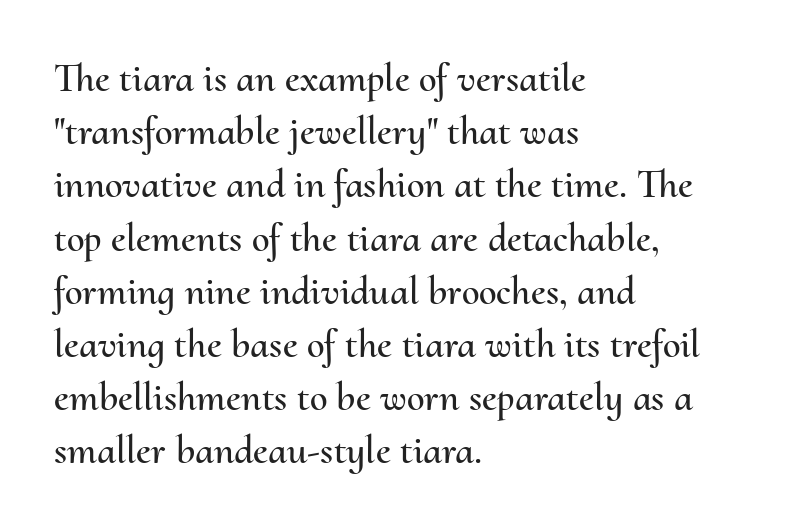
Q: Is the text italic (slanted)? A: No, it is upright.
Q: Is the text underlined? A: No.
Q: How is the paragraph aligned? A: Left-aligned.
Q: Is the spacing between letters normal or unusually wide? A: Normal.
Q: Is the spacing between lines tight, normal or loose? A: Normal.
Q: Width (condensed, normal, or wide)? A: Normal.
Q: Stroke contrast? A: Medium.
Q: x-height? A: Small.
Q: Monospaced? A: No.
